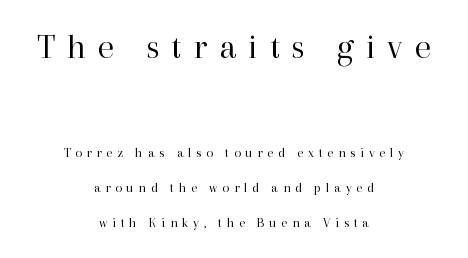
Q: Is the text bold? A: No.
Q: Is the text italic (slanted)? A: No, it is upright.
Q: Is the typeface a serif or a sans-serif typeface? A: Serif.
Q: Is the text underlined? A: No.
Q: How is the paragraph aligned? A: Centered.
Q: Is the spacing between letters normal or unusually wide? A: Unusually wide.
Q: Is the spacing between lines tight, normal or loose? A: Loose.
Q: Which block of text is set in a larger size, the first (top) or the second (bottom)? A: The first (top) one.
Q: Width (condensed, normal, or wide)? A: Normal.
Q: Stroke contrast? A: High.
Q: x-height? A: Medium.
Q: Monospaced? A: No.
